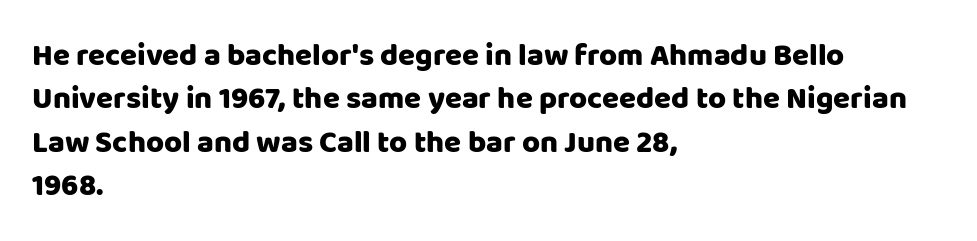
Q: Is the text italic (slanted)? A: No, it is upright.
Q: Is the typeface a serif or a sans-serif typeface? A: Sans-serif.
Q: Is the text underlined? A: No.
Q: How is the paragraph aligned? A: Left-aligned.
Q: Is the spacing between letters normal or unusually wide? A: Normal.
Q: Is the spacing between lines tight, normal or loose? A: Normal.
Q: Width (condensed, normal, or wide)? A: Normal.
Q: Stroke contrast? A: Low.
Q: x-height? A: Large.
Q: Monospaced? A: No.
